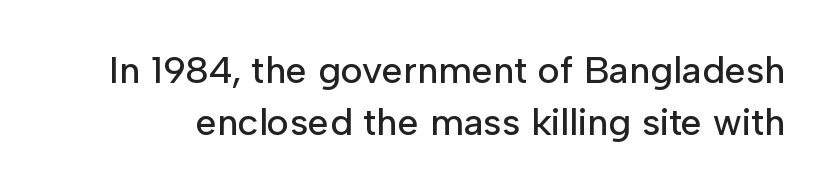
{"serif": "no", "italic": "no", "width": "normal", "stroke_contrast": "low", "x_height": "medium", "monospaced": "no", "underline": "no", "line_spacing": "normal", "line_spacing_ratio": 1.37, "letter_spacing": "normal", "letter_spacing_em": 0.0, "glyph_px": 38}
